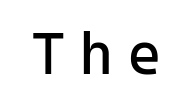
The image shows 59 px regular-weight sans-serif type, upright, monospaced; set unusually wide letter spacing (+0.23 em), not underlined; low stroke contrast and a medium x-height.
